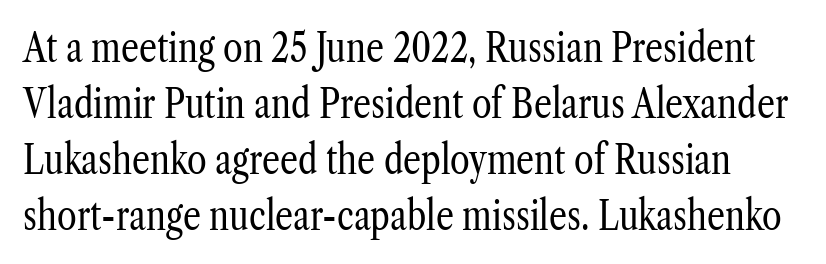
Q: Is the text bold? A: No.
Q: Is the text italic (slanted)? A: No, it is upright.
Q: Is the typeface a serif or a sans-serif typeface? A: Serif.
Q: Is the text underlined? A: No.
Q: Is the spacing between letters normal or unusually wide? A: Normal.
Q: Is the spacing between lines tight, normal or loose? A: Normal.
Q: Width (condensed, normal, or wide)? A: Condensed.
Q: Stroke contrast? A: Low.
Q: x-height? A: Medium.
Q: Monospaced? A: No.
